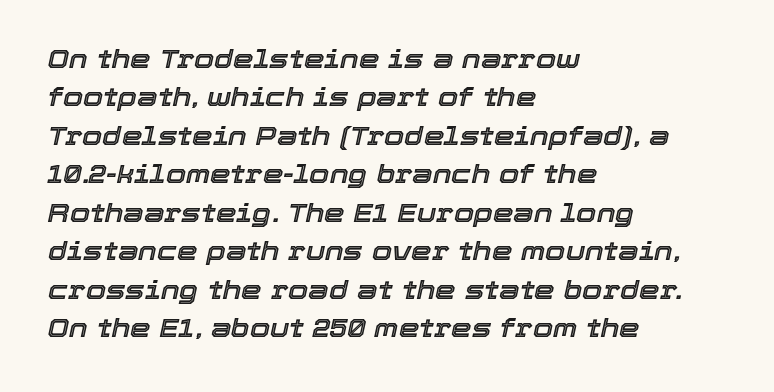
The rendering applies a slant to the glyphs. Caption: multi-line text, flush left, ragged right. No word sits above an underline. Compared with typical body copy, the letter spacing here is the same.
